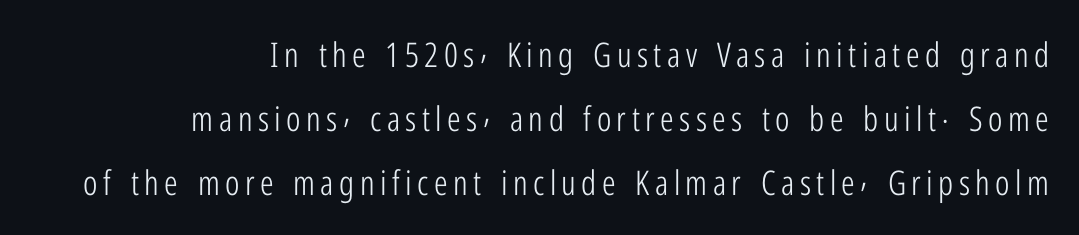
The image shows 34 px light, condensed sans-serif type, upright; set right-aligned, line spacing 1.88x, not underlined; low stroke contrast and a medium x-height.
